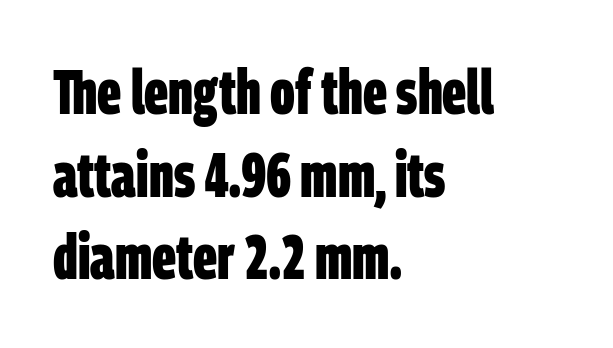
{"serif": "no", "bold": "yes", "weight": "bold", "width": "condensed", "stroke_contrast": "low", "x_height": "large", "monospaced": "no", "underline": "no", "align": "left", "line_spacing": "normal", "line_spacing_ratio": 1.31, "letter_spacing": "normal", "letter_spacing_em": 0.0, "glyph_px": 63}
